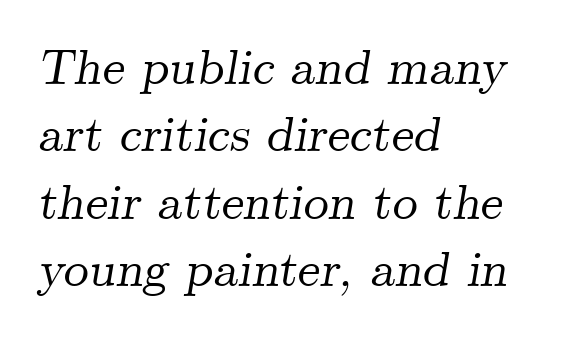
The image shows 50 px serif type, italic (leaning right); set left-aligned, normal line spacing (1.35x), normal letter spacing, not underlined; medium stroke contrast and a small x-height.
